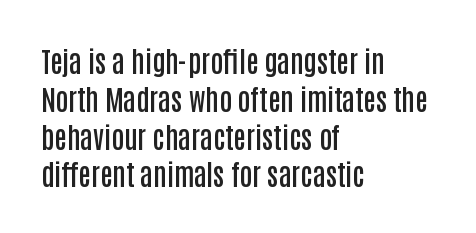
Upright lettering throughout. Check under the words: just untouched page. The rendering shows plain stroke endings on the letterforms — a sans-serif design. Between one letter and the next there's only the usual sliver of space. Strokes here are thickened, but only to semibold level. The rendering uses natural spacing where letterforms have individual widths.
